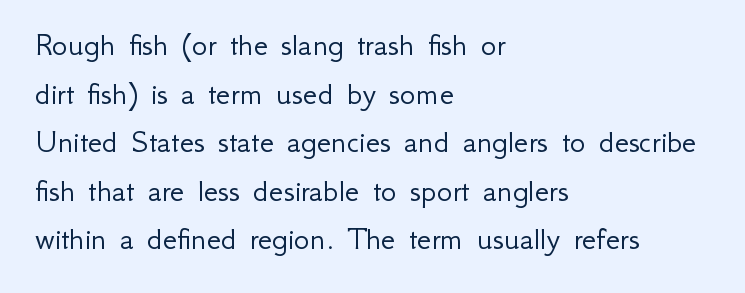
Q: Is the text bold? A: No.
Q: Is the text italic (slanted)? A: No, it is upright.
Q: Is the typeface a serif or a sans-serif typeface? A: Sans-serif.
Q: Is the text underlined? A: No.
Q: How is the paragraph aligned? A: Left-aligned.
Q: Is the spacing between letters normal or unusually wide? A: Normal.
Q: Is the spacing between lines tight, normal or loose? A: Normal.
Q: Width (condensed, normal, or wide)? A: Normal.
Q: Stroke contrast? A: Low.
Q: x-height? A: Small.
Q: Monospaced? A: No.
